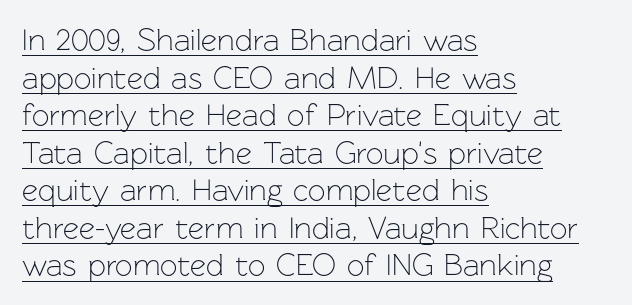
The image shows 31 px light sans-serif type, upright; set left-aligned, line spacing 1.21x, normal letter spacing, underlined; low stroke contrast and a medium x-height.
